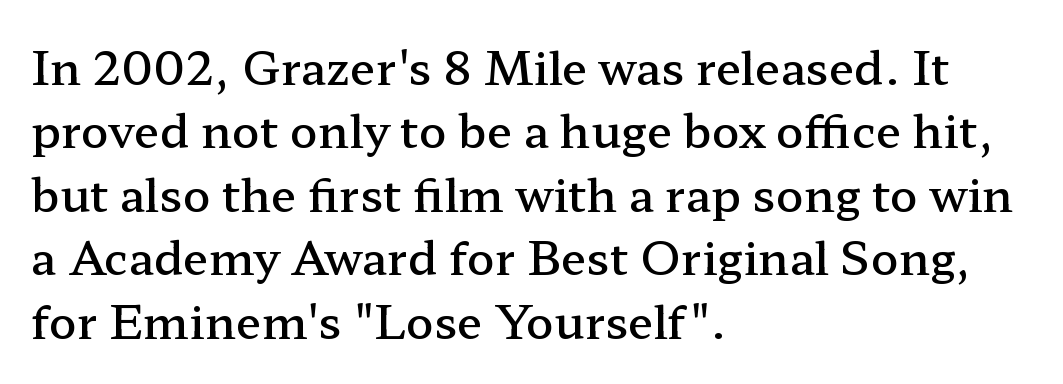
{"serif": "yes", "italic": "no", "bold": "semi", "weight": "semibold", "width": "wide", "stroke_contrast": "low", "x_height": "medium", "monospaced": "no", "underline": "no", "align": "left", "line_spacing": "normal", "line_spacing_ratio": 1.38, "letter_spacing": "normal", "letter_spacing_em": 0.0, "glyph_px": 46}
